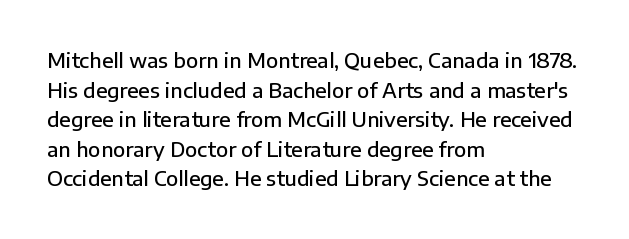
Descender tails drop into unmarked territory. Students, note that the glyphs here touch the page at normal intervals. Whoever set this chose a conventional vertical rhythm. These lines were composed using upright roman letters.
